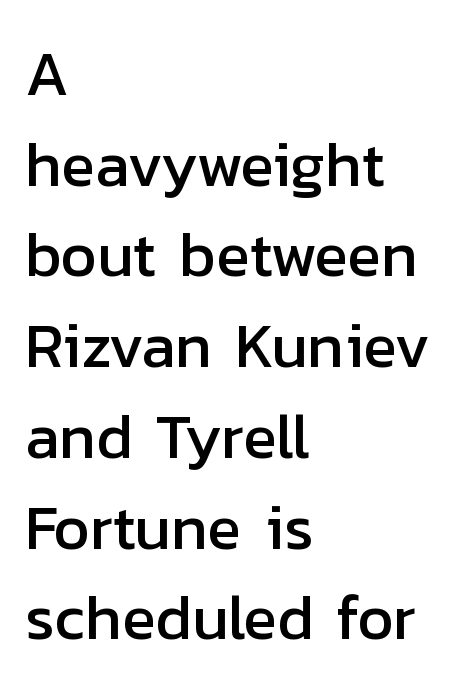
Q: Is the text italic (slanted)? A: No, it is upright.
Q: Is the typeface a serif or a sans-serif typeface? A: Sans-serif.
Q: Is the text underlined? A: No.
Q: How is the paragraph aligned? A: Left-aligned.
Q: Is the spacing between letters normal or unusually wide? A: Normal.
Q: Is the spacing between lines tight, normal or loose? A: Normal.
Q: Width (condensed, normal, or wide)? A: Normal.
Q: Stroke contrast? A: Low.
Q: x-height? A: Medium.
Q: Monospaced? A: No.
